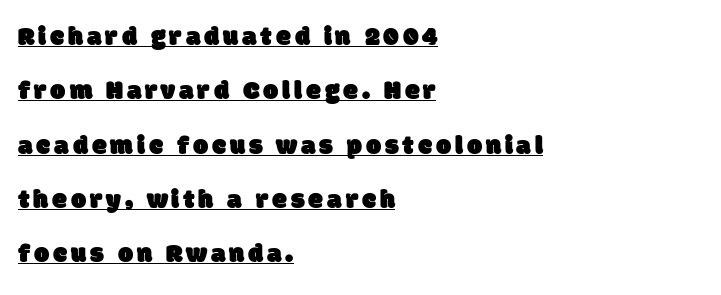
This is underlined copy, the kind a proofreader might mark for attention. Rows of type keep a wide berth in the vertical direction. Every row of glyphs begins at an identical x-position on the left.
